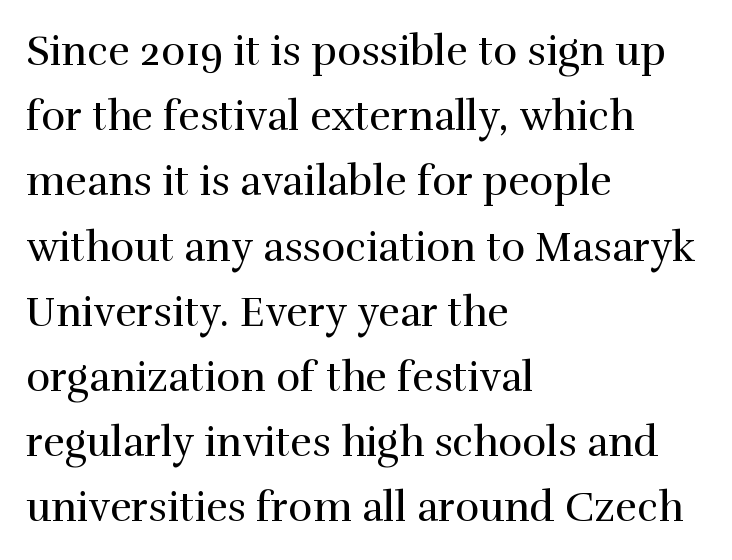
In terms of leading, this rendering sits right in the middle. Horizontal alignment here is leftward, the default for most running prose. Designer's note — italics off, roman on. In terms of letterspacing, this is plain default setting. A quiet, ordinary-to-light weight characterises the typeface.
